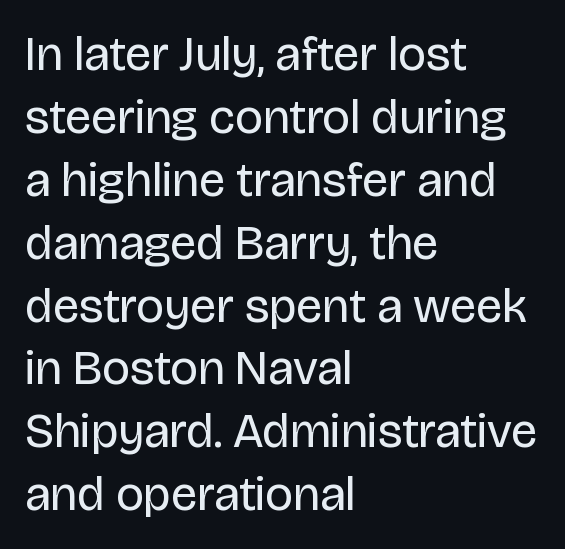
{"serif": "no", "italic": "no", "bold": "no", "weight": "regular", "width": "normal", "stroke_contrast": "low", "x_height": "large", "monospaced": "no", "underline": "no", "align": "left", "line_spacing": "normal", "line_spacing_ratio": 1.31, "letter_spacing": "normal", "letter_spacing_em": 0.0, "glyph_px": 48}
